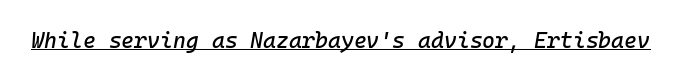
The image shows 22 px text type, italic (leaning right); set normal letter spacing, underlined.
